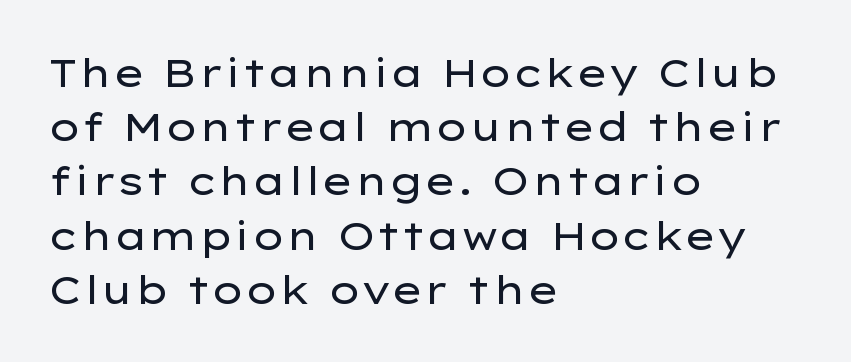
Q: Is the text bold? A: No.
Q: Is the text italic (slanted)? A: No, it is upright.
Q: Is the typeface a serif or a sans-serif typeface? A: Sans-serif.
Q: Is the text underlined? A: No.
Q: How is the paragraph aligned? A: Left-aligned.
Q: Is the spacing between letters normal or unusually wide? A: Normal.
Q: Is the spacing between lines tight, normal or loose? A: Normal.
Q: Width (condensed, normal, or wide)? A: Wide.
Q: Stroke contrast? A: Low.
Q: x-height? A: Medium.
Q: Monospaced? A: No.
